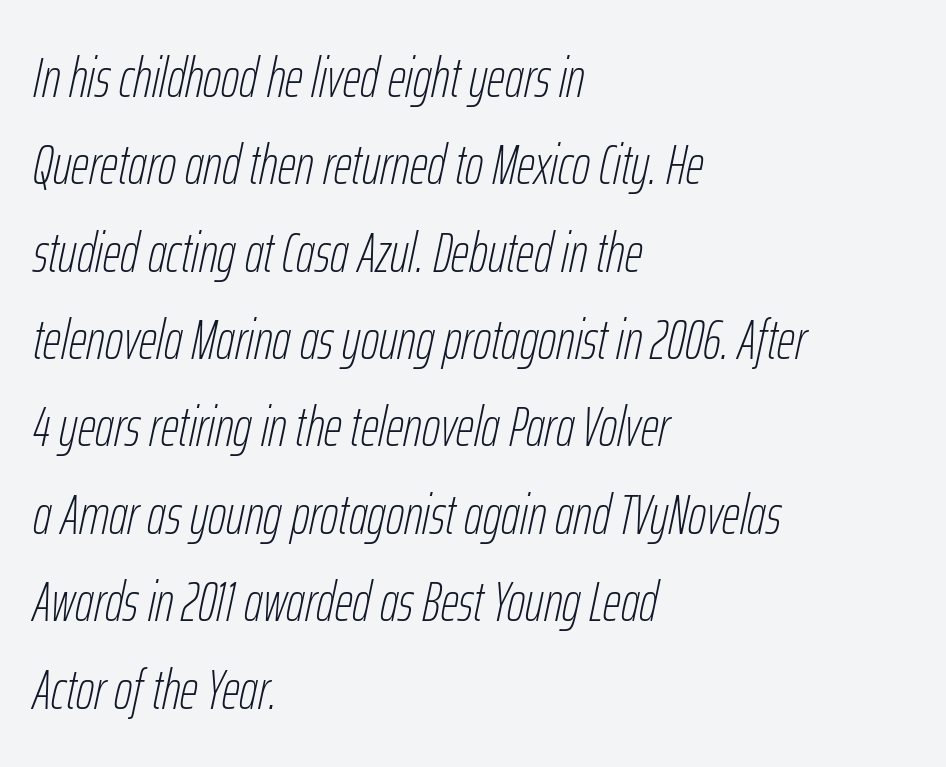
{"italic": "yes", "lean": "right", "slant_degrees": 12, "bold": "no", "weight": "thin", "width": "condensed", "stroke_contrast": "low", "x_height": "medium", "monospaced": "no", "underline": "no", "align": "left", "line_spacing": "normal", "line_spacing_ratio": 1.56, "letter_spacing": "normal", "letter_spacing_em": 0.0, "glyph_px": 56}
